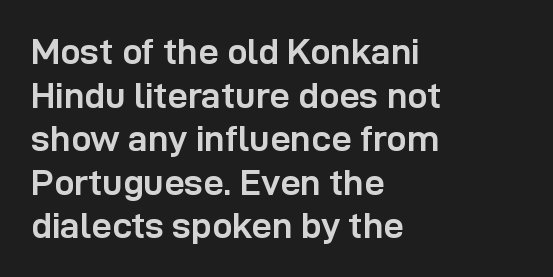
Q: Is the text bold? A: Yes.
Q: Is the text italic (slanted)? A: No, it is upright.
Q: Is the typeface a serif or a sans-serif typeface? A: Sans-serif.
Q: Is the text underlined? A: No.
Q: How is the paragraph aligned? A: Left-aligned.
Q: Is the spacing between letters normal or unusually wide? A: Normal.
Q: Width (condensed, normal, or wide)? A: Normal.
Q: Stroke contrast? A: Low.
Q: x-height? A: Medium.
Q: Monospaced? A: No.
